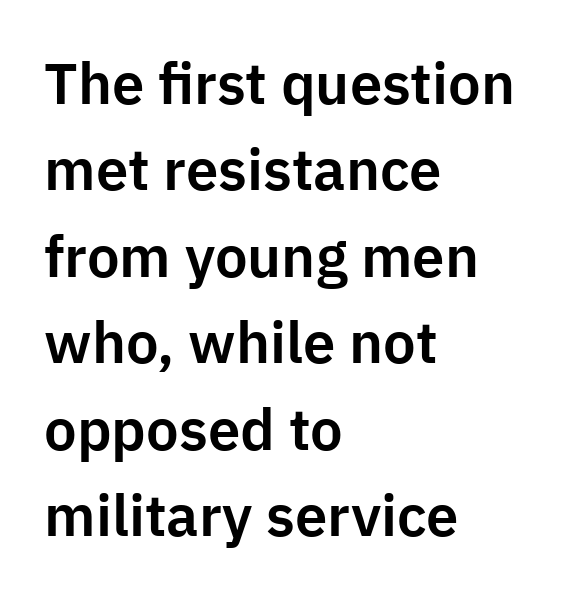
Q: Is the text italic (slanted)? A: No, it is upright.
Q: Is the typeface a serif or a sans-serif typeface? A: Sans-serif.
Q: Is the text underlined? A: No.
Q: How is the paragraph aligned? A: Left-aligned.
Q: Is the spacing between letters normal or unusually wide? A: Normal.
Q: Is the spacing between lines tight, normal or loose? A: Normal.
Q: Width (condensed, normal, or wide)? A: Normal.
Q: Stroke contrast? A: Low.
Q: x-height? A: Medium.
Q: Monospaced? A: No.
